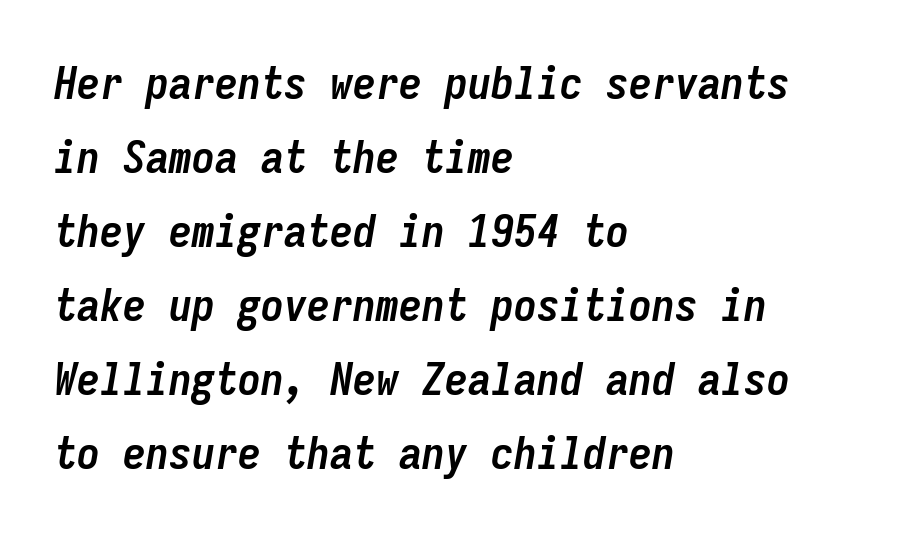
Between one letter and the next there's only the usual sliver of space. Plain, unruled lines of type. Looks like terminal output: every glyph gets an equal slot. Plenty of ink on the page — the face is bold. In terms of leading, this rendering sits right in the middle. Line starts are locked; line ends wander.
